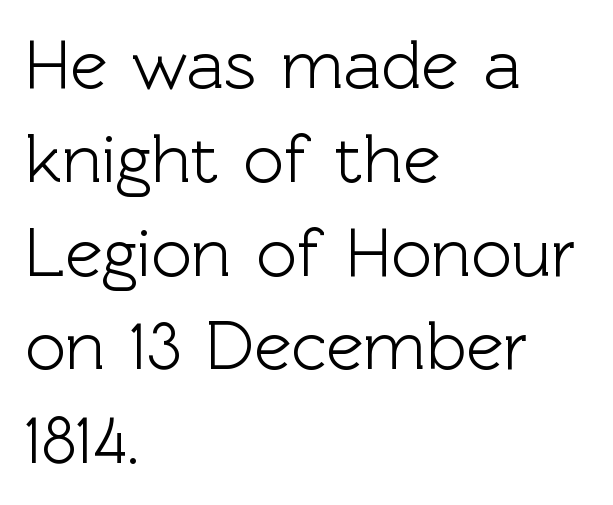
The image shows 70 px sans-serif type, upright; set left-aligned, normal line spacing (1.34x), normal letter spacing, not underlined; a medium x-height.
